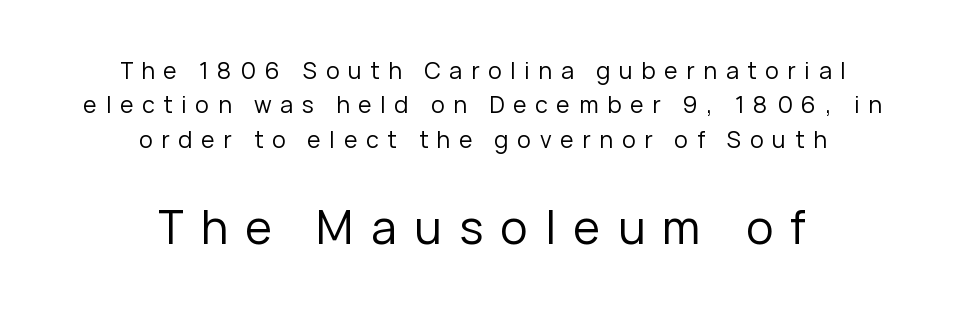
Weight: regular or lighter. Rule under the text: the space is simply empty. The specimen reads as upright at a glance. Centered paragraph, ragged on both sides. Which of the two is more prominent by size? The second, at the bottom. The face used here is proportionally spaced, like ordinary book or web type.
